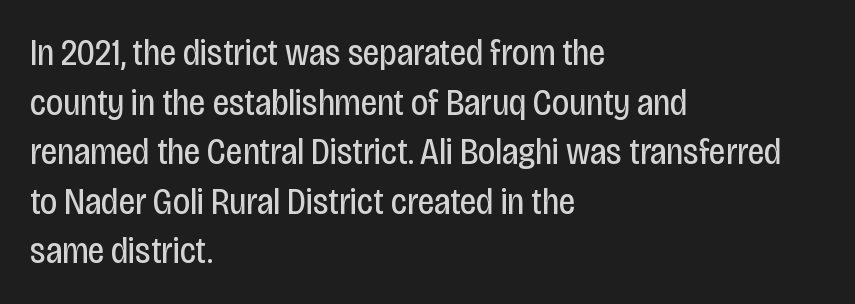
Q: Is the text bold? A: No.
Q: Is the text italic (slanted)? A: No, it is upright.
Q: Is the typeface a serif or a sans-serif typeface? A: Sans-serif.
Q: Is the text underlined? A: No.
Q: How is the paragraph aligned? A: Left-aligned.
Q: Is the spacing between letters normal or unusually wide? A: Normal.
Q: Is the spacing between lines tight, normal or loose? A: Normal.
Q: Width (condensed, normal, or wide)? A: Condensed.
Q: Stroke contrast? A: Low.
Q: x-height? A: Large.
Q: Monospaced? A: No.
